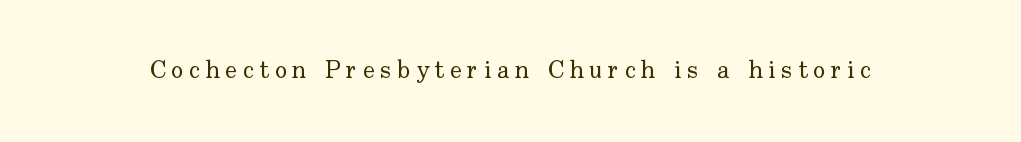
Q: Is the text bold? A: No.
Q: Is the text italic (slanted)? A: No, it is upright.
Q: Is the text underlined? A: No.
Q: Is the spacing between letters normal or unusually wide? A: Unusually wide.
